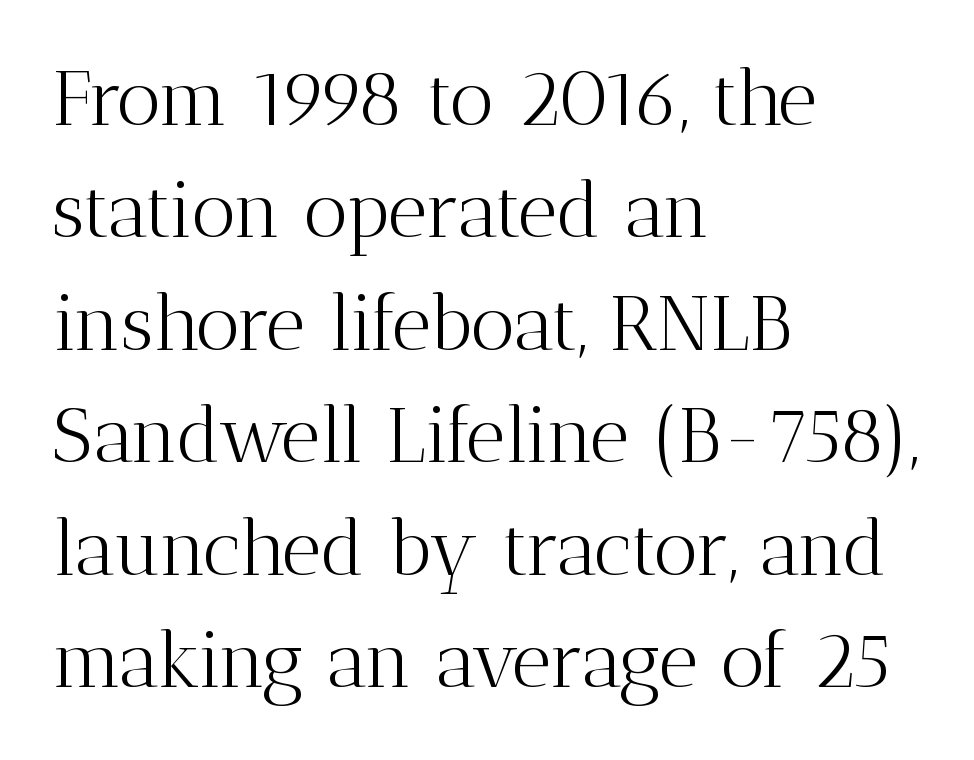
Q: Is the text bold? A: No.
Q: Is the text italic (slanted)? A: No, it is upright.
Q: Is the typeface a serif or a sans-serif typeface? A: Serif.
Q: Is the text underlined? A: No.
Q: How is the paragraph aligned? A: Left-aligned.
Q: Is the spacing between letters normal or unusually wide? A: Normal.
Q: Is the spacing between lines tight, normal or loose? A: Normal.
Q: Width (condensed, normal, or wide)? A: Normal.
Q: Stroke contrast? A: Medium.
Q: x-height? A: Medium.
Q: Monospaced? A: No.
